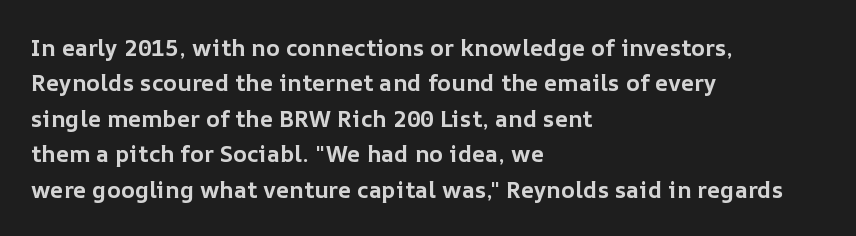
{"italic": "no", "bold": "yes", "underline": "no", "align": "left", "line_spacing": "normal", "line_spacing_ratio": 1.54, "letter_spacing": "normal", "letter_spacing_em": 0.0, "glyph_px": 23}
